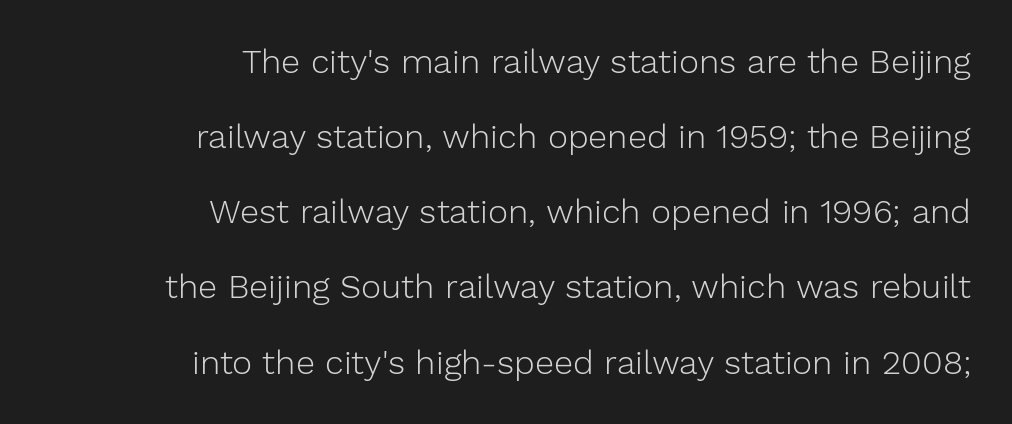
{"serif": "no", "italic": "no", "bold": "no", "weight": "light", "width": "normal", "stroke_contrast": "low", "x_height": "medium", "monospaced": "no", "underline": "no", "align": "right", "line_spacing": "loose", "line_spacing_ratio": 2.21, "letter_spacing": "normal", "letter_spacing_em": 0.0, "glyph_px": 34}
